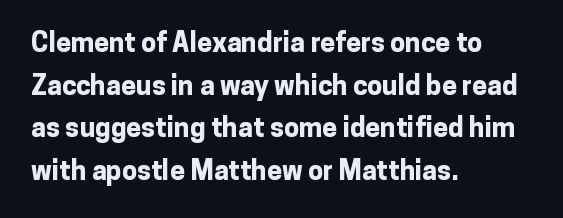
The image shows 27 px bold type, upright; set left-aligned, normal line spacing (1.58x), normal letter spacing, not underlined.
